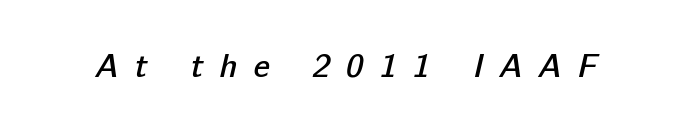
{"serif": "no", "bold": "semi", "weight": "semibold", "width": "normal", "stroke_contrast": "low", "x_height": "medium", "monospaced": "no", "underline": "no", "letter_spacing": "wide", "letter_spacing_em": 0.48, "glyph_px": 33}
